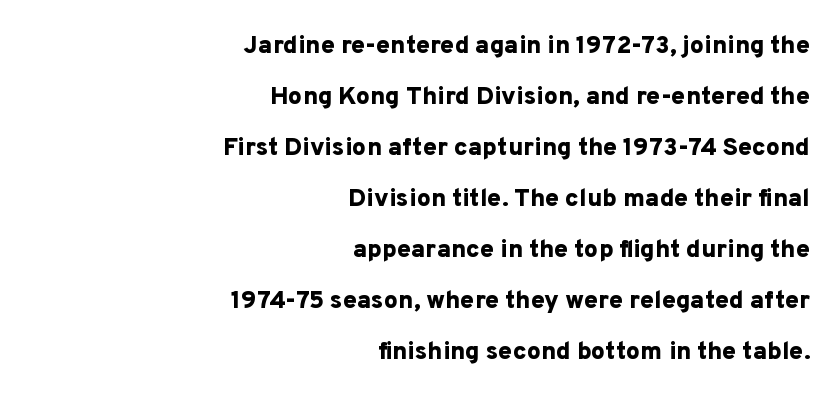
The image shows 25 px bold type, upright; set right-aligned, loose line spacing (2.04x), normal letter spacing, not underlined.
